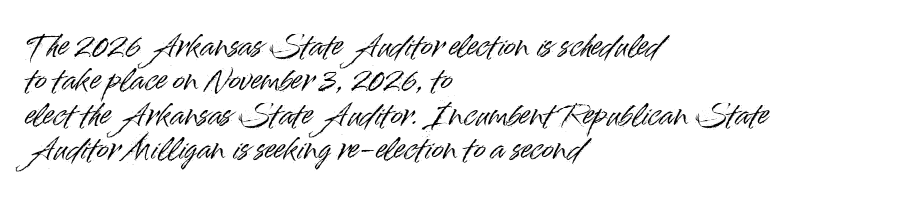
Glyph-to-glyph distance matches everyday printed text. The passage shown is typeset with a sans-serif family. Letters rest on an invisible, unmarked baseline. Does the copy run flush right? No — it runs flush left.
